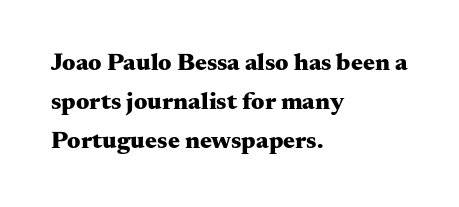
Q: Is the text bold? A: Yes.
Q: Is the text italic (slanted)? A: No, it is upright.
Q: Is the text underlined? A: No.
Q: How is the paragraph aligned? A: Left-aligned.
Q: Is the spacing between letters normal or unusually wide? A: Normal.
Q: Is the spacing between lines tight, normal or loose? A: Normal.
